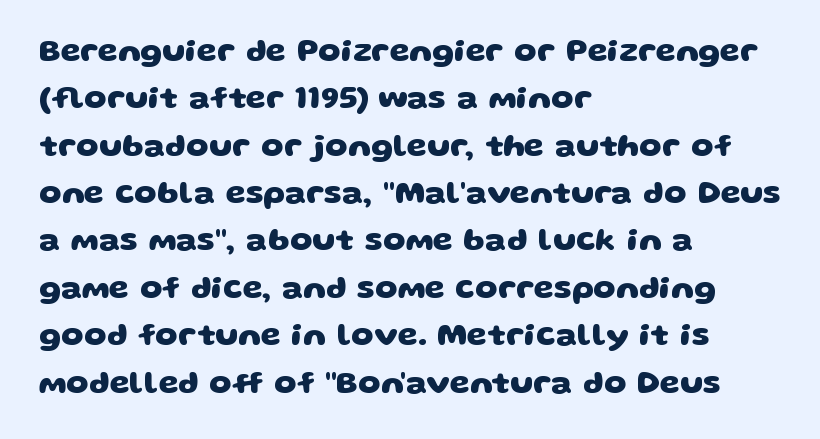
The image shows 32 px heavy, wide sans-serif type; set left-aligned, normal line spacing (1.48x), normal letter spacing, not underlined; low stroke contrast and a large x-height.
